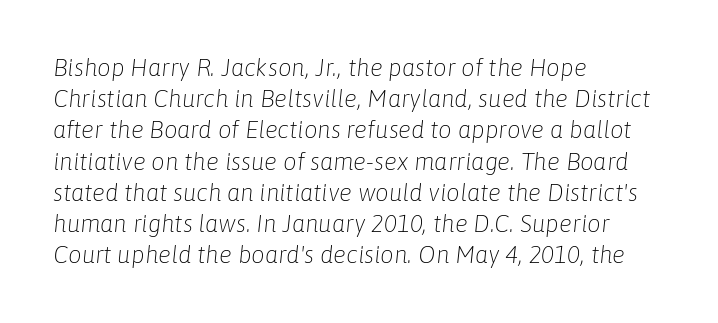
The gap between lines stays unmarked. The line texture is even and compact thanks to regular tracking. Evenly set lines give the paragraph a standard silhouette. Counters stay open thanks to moderate or lighter strokes. Horizontally, the lines are justified to the leading edge only.
